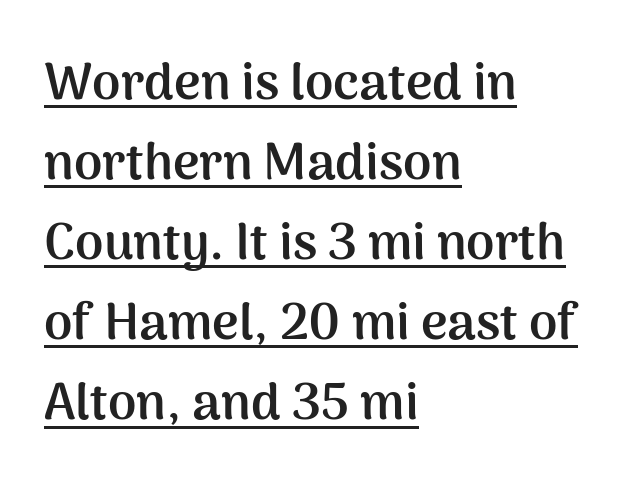
{"serif": "no", "italic": "no", "bold": "yes", "weight": "semibold", "width": "normal", "stroke_contrast": "medium", "x_height": "medium", "monospaced": "no", "underline": "yes", "align": "left", "line_spacing": "normal", "line_spacing_ratio": 1.57, "letter_spacing": "normal", "letter_spacing_em": 0.0, "glyph_px": 51}
